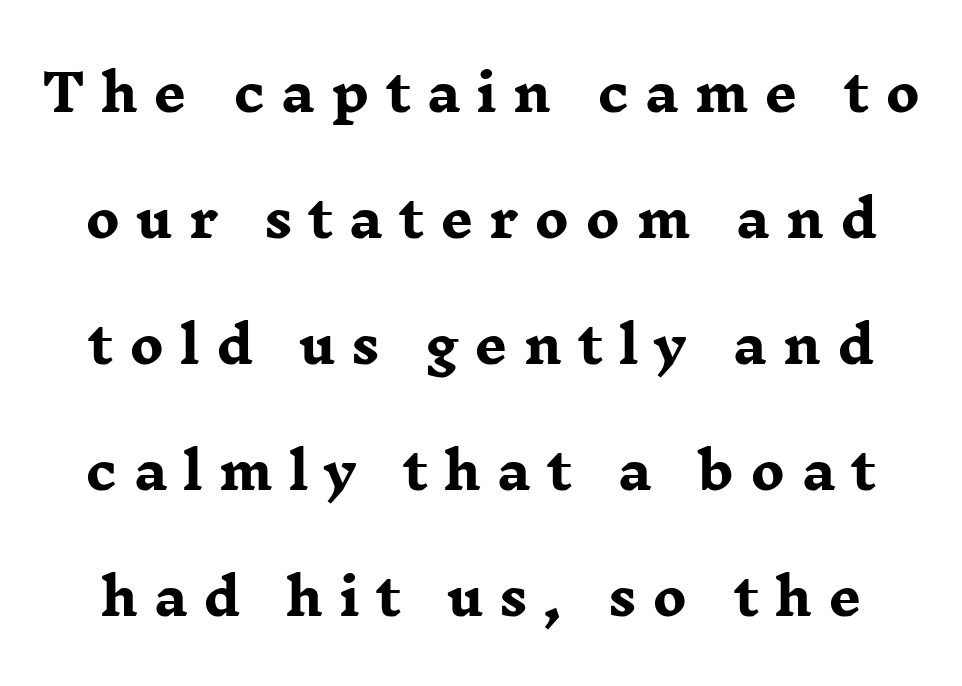
{"serif": "yes", "italic": "no", "bold": "yes", "weight": "heavy", "width": "wide", "stroke_contrast": "low", "x_height": "medium", "monospaced": "no", "underline": "no", "line_spacing": "loose", "line_spacing_ratio": 2.47, "letter_spacing": "wide", "letter_spacing_em": 0.31, "glyph_px": 51}
